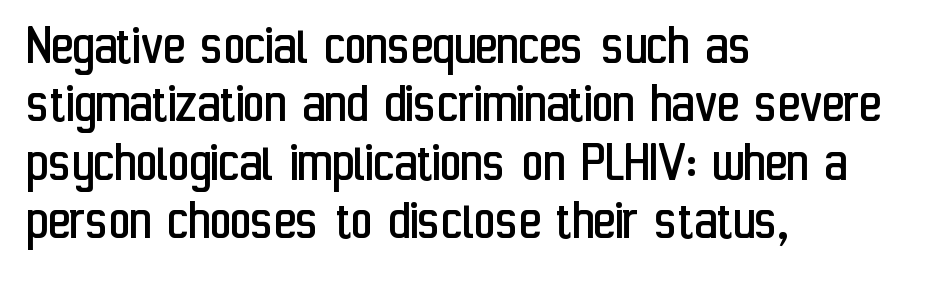
The image shows 59 px regular-weight, condensed sans-serif type, upright; set left-aligned, tight line spacing (0.99x), normal letter spacing, not underlined; low stroke contrast and a medium x-height.
